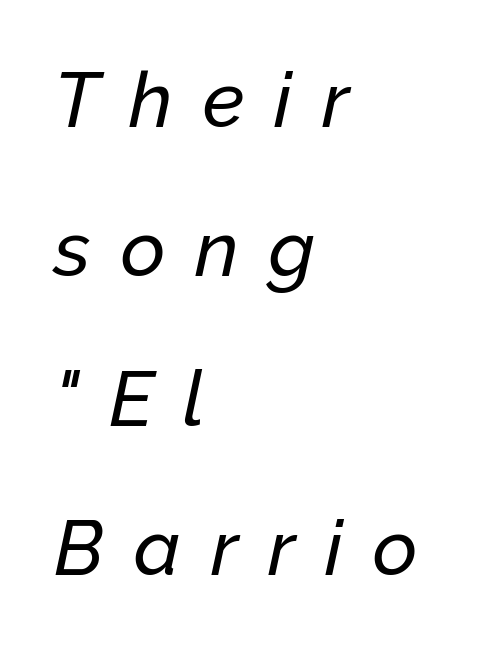
The image shows 77 px text type, italic (leaning right); set left-aligned, loose line spacing (1.94x), unusually wide letter spacing (+0.39 em), not underlined; low stroke contrast and a medium x-height.
